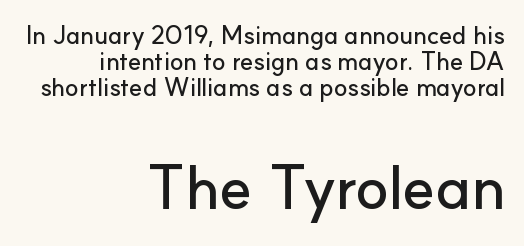
Block two is the big one; block one sits smaller above it. Stroke terminals: plain, sans-serif. The line texture is even and compact thanks to regular tracking. Glance below the letters and you will spot only blank space.
